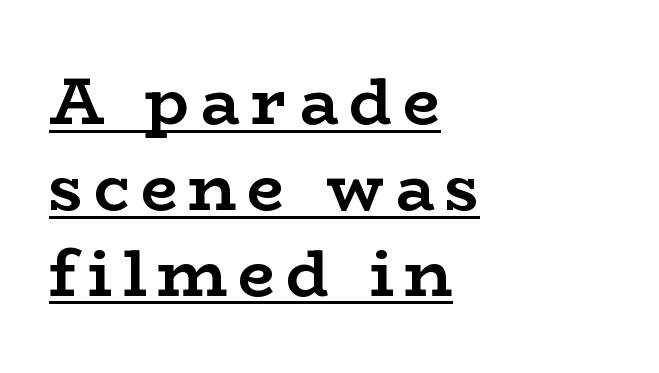
{"serif": "yes", "italic": "no", "bold": "yes", "weight": "semibold", "width": "wide", "stroke_contrast": "low", "x_height": "medium", "monospaced": "no", "underline": "yes", "align": "left", "line_spacing": "normal", "line_spacing_ratio": 1.3, "glyph_px": 66}
